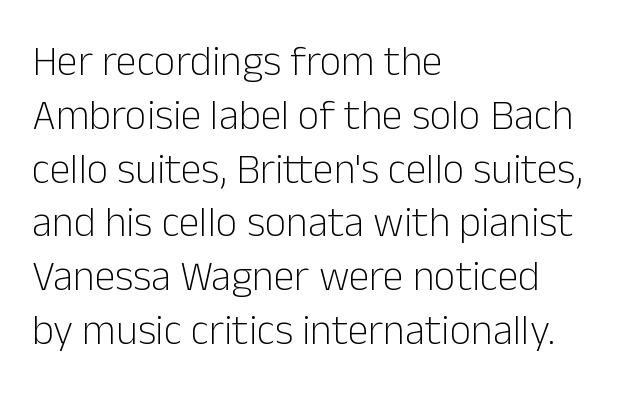
The passage shown stacks its lines at a standard gap. Horizontal alignment here is leftward, the default for most running prose. Summary of weight: not heavy and not bold. Here the glyphs are tracked normally, forming tight word shapes. Each letter keeps its own natural width here, so spacing adapts to shape.
